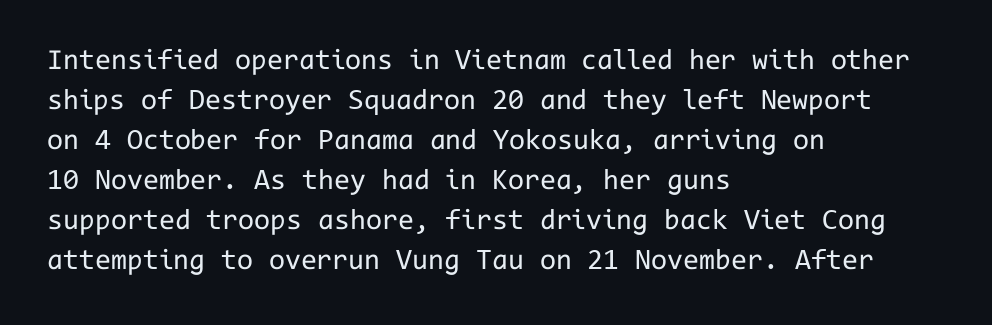
Q: Is the text bold? A: No.
Q: Is the text italic (slanted)? A: No, it is upright.
Q: Is the typeface a serif or a sans-serif typeface? A: Sans-serif.
Q: Is the text underlined? A: No.
Q: How is the paragraph aligned? A: Left-aligned.
Q: Is the spacing between letters normal or unusually wide? A: Normal.
Q: Is the spacing between lines tight, normal or loose? A: Normal.
Q: Width (condensed, normal, or wide)? A: Normal.
Q: Stroke contrast? A: Low.
Q: x-height? A: Medium.
Q: Monospaced? A: Yes.
